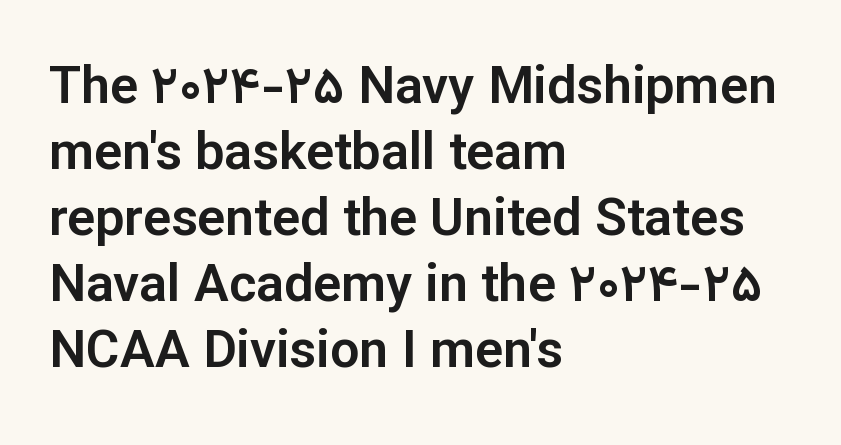
Q: Is the text italic (slanted)? A: No, it is upright.
Q: Is the typeface a serif or a sans-serif typeface? A: Sans-serif.
Q: Is the text underlined? A: No.
Q: How is the paragraph aligned? A: Left-aligned.
Q: Is the spacing between letters normal or unusually wide? A: Normal.
Q: Is the spacing between lines tight, normal or loose? A: Normal.
Q: Width (condensed, normal, or wide)? A: Normal.
Q: Stroke contrast? A: Low.
Q: x-height? A: Medium.
Q: Monospaced? A: No.
